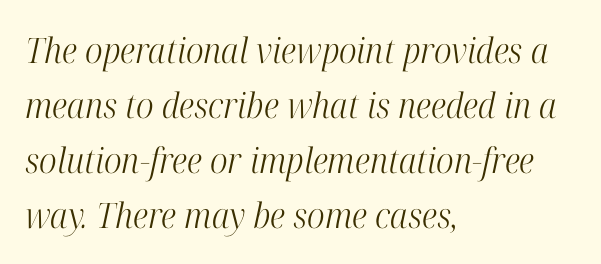
Q: Is the text bold? A: No.
Q: Is the text italic (slanted)? A: Yes, it leans right by about 12 degrees.
Q: Is the typeface a serif or a sans-serif typeface? A: Serif.
Q: Is the text underlined? A: No.
Q: How is the paragraph aligned? A: Left-aligned.
Q: Is the spacing between letters normal or unusually wide? A: Normal.
Q: Is the spacing between lines tight, normal or loose? A: Normal.
Q: Width (condensed, normal, or wide)? A: Condensed.
Q: Stroke contrast? A: High.
Q: x-height? A: Medium.
Q: Monospaced? A: No.
